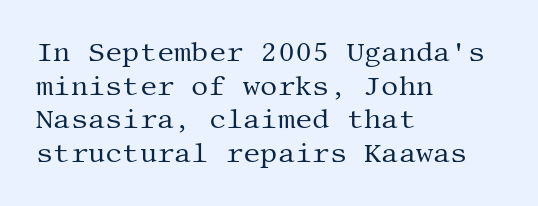
The image shows 27 px text type, upright; set left-aligned, normal line spacing (1.25x), normal letter spacing, not underlined.
